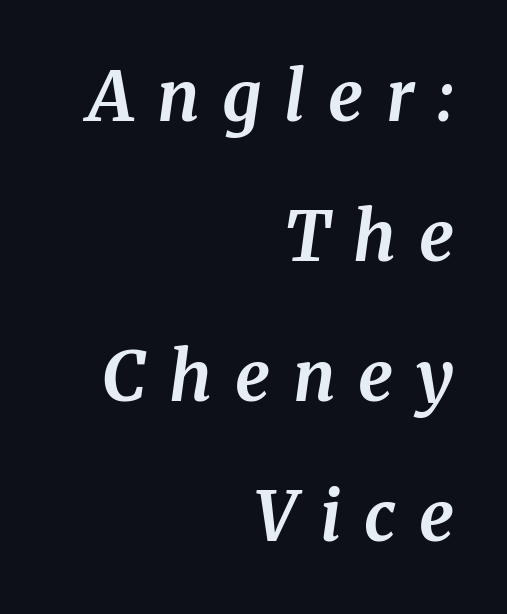
Observe the lean: these are italic letterforms. Does the leading feel generous? Absolutely, it's lavish. Small tapered or slab feet sit at the stroke ends, so this counts as serif. A flush-right, rag-left setting is used for this passage. Anything drawn beneath the words? Only blank space.
